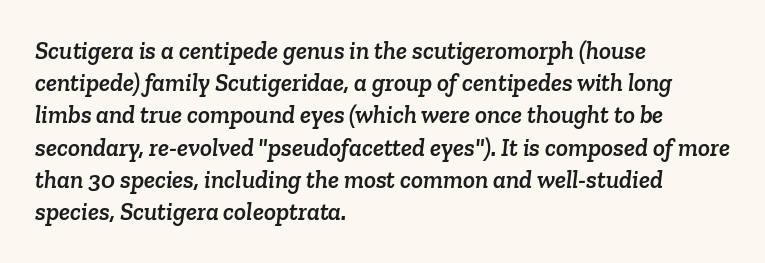
{"underline": "no", "align": "left", "line_spacing": "normal", "line_spacing_ratio": 1.29, "letter_spacing": "normal", "letter_spacing_em": 0.0, "glyph_px": 25}
